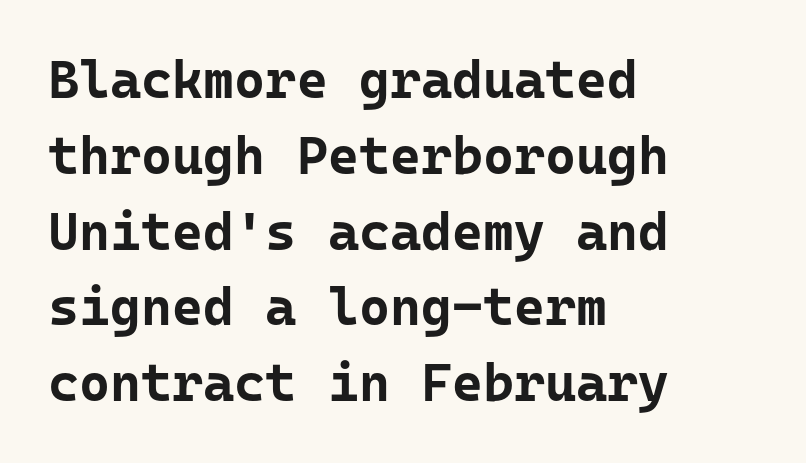
Q: Is the text bold? A: Yes.
Q: Is the text italic (slanted)? A: No, it is upright.
Q: Is the typeface a serif or a sans-serif typeface? A: Sans-serif.
Q: Is the text underlined? A: No.
Q: How is the paragraph aligned? A: Left-aligned.
Q: Is the spacing between letters normal or unusually wide? A: Normal.
Q: Is the spacing between lines tight, normal or loose? A: Normal.
Q: Width (condensed, normal, or wide)? A: Normal.
Q: Stroke contrast? A: Low.
Q: x-height? A: Medium.
